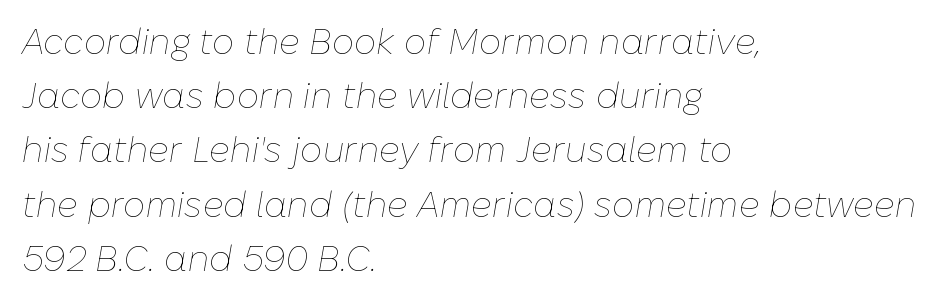
The image shows 35 px thin type, italic (leaning right); set left-aligned, normal line spacing (1.55x), normal letter spacing, not underlined; low stroke contrast and a medium x-height.
